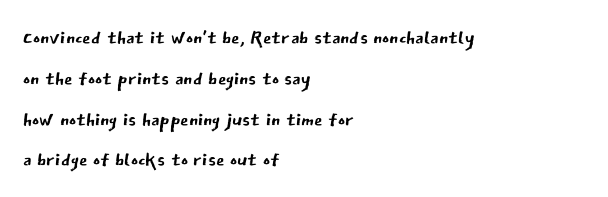
Q: Is the text bold? A: No.
Q: Is the text italic (slanted)? A: No, it is upright.
Q: Is the text underlined? A: No.
Q: How is the paragraph aligned? A: Left-aligned.
Q: Is the spacing between letters normal or unusually wide? A: Normal.
Q: Is the spacing between lines tight, normal or loose? A: Normal.
